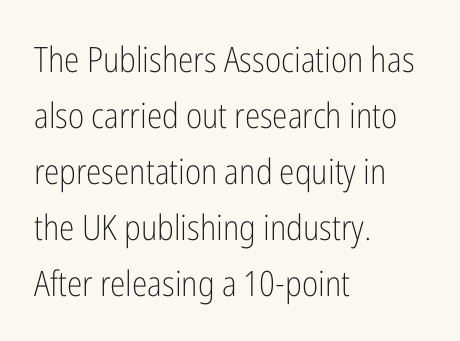
{"serif": "no", "italic": "no", "bold": "no", "weight": "light", "width": "condensed", "stroke_contrast": "low", "x_height": "medium", "monospaced": "no", "underline": "no", "align": "left", "line_spacing": "normal", "line_spacing_ratio": 1.6, "letter_spacing": "normal", "letter_spacing_em": 0.0, "glyph_px": 35}
